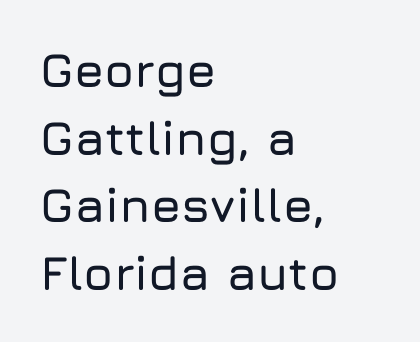
Q: Is the text italic (slanted)? A: No, it is upright.
Q: Is the typeface a serif or a sans-serif typeface? A: Sans-serif.
Q: Is the text underlined? A: No.
Q: How is the paragraph aligned? A: Left-aligned.
Q: Is the spacing between letters normal or unusually wide? A: Normal.
Q: Is the spacing between lines tight, normal or loose? A: Normal.
Q: Width (condensed, normal, or wide)? A: Normal.
Q: Stroke contrast? A: Low.
Q: x-height? A: Medium.
Q: Monospaced? A: No.
